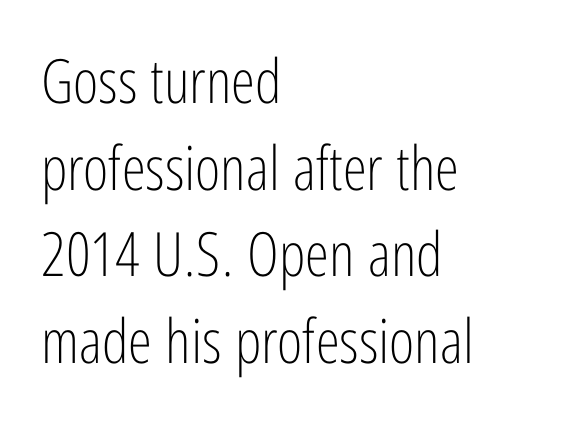
{"serif": "no", "italic": "no", "bold": "no", "weight": "light", "width": "condensed", "stroke_contrast": "low", "x_height": "medium", "monospaced": "no", "underline": "no", "align": "left", "line_spacing": "normal", "line_spacing_ratio": 1.42, "letter_spacing": "normal", "letter_spacing_em": 0.0, "glyph_px": 61}
